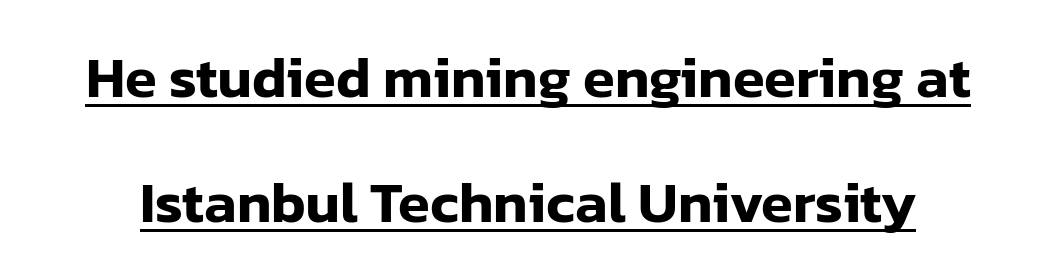
{"serif": "no", "italic": "no", "width": "normal", "stroke_contrast": "low", "x_height": "medium", "monospaced": "no", "underline": "yes", "line_spacing": "loose", "line_spacing_ratio": 2.16, "letter_spacing": "normal", "letter_spacing_em": 0.0, "glyph_px": 58}
